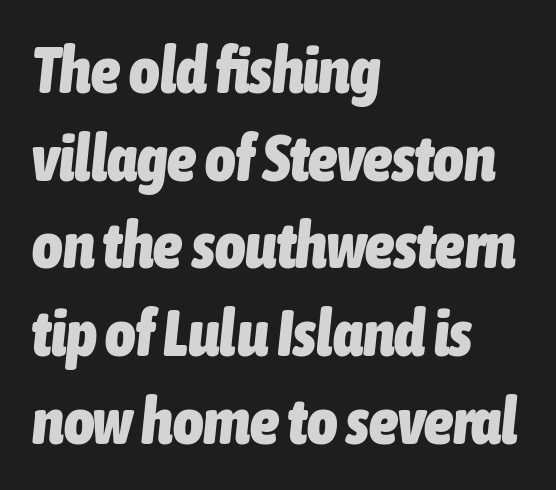
{"italic": "yes", "lean": "right", "slant_degrees": 6, "bold": "yes", "weight": "heavy", "width": "condensed", "stroke_contrast": "low", "x_height": "medium", "monospaced": "no", "underline": "no", "align": "left", "line_spacing": "normal", "line_spacing_ratio": 1.35, "letter_spacing": "normal", "letter_spacing_em": 0.0, "glyph_px": 65}
